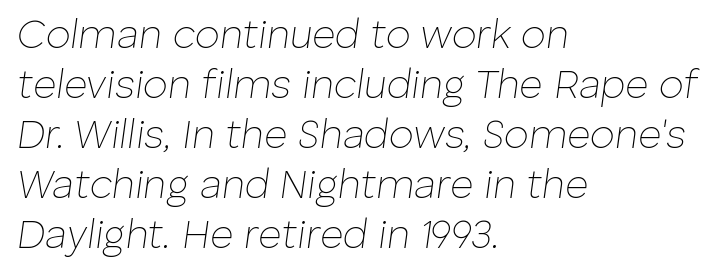
There is no visible air inserted between adjacent glyphs. Does the copy run flush right? No — it runs flush left. These lines are rendered in a variable-pitch font. Stem width sits at or under what a default text font uses. The whole block is typeset with a tilt. Line spacing here is normal.
